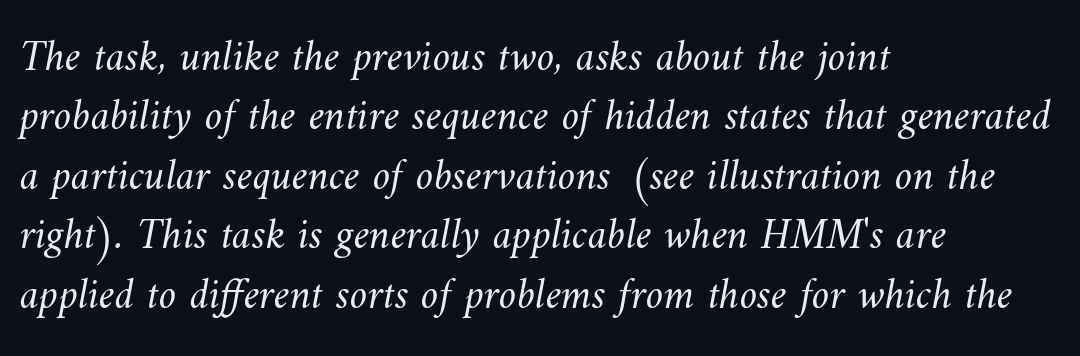
Q: Is the text bold? A: No.
Q: Is the text underlined? A: No.
Q: How is the paragraph aligned? A: Left-aligned.
Q: Is the spacing between letters normal or unusually wide? A: Normal.
Q: Is the spacing between lines tight, normal or loose? A: Normal.
Q: Width (condensed, normal, or wide)? A: Normal.
Q: Stroke contrast? A: Medium.
Q: x-height? A: Small.
Q: Monospaced? A: No.
